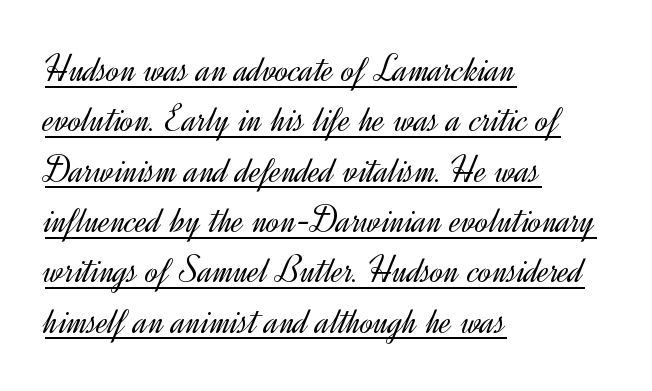
The image shows 39 px light sans-serif type; set left-aligned, normal line spacing (1.29x), normal letter spacing, underlined; a small x-height.
